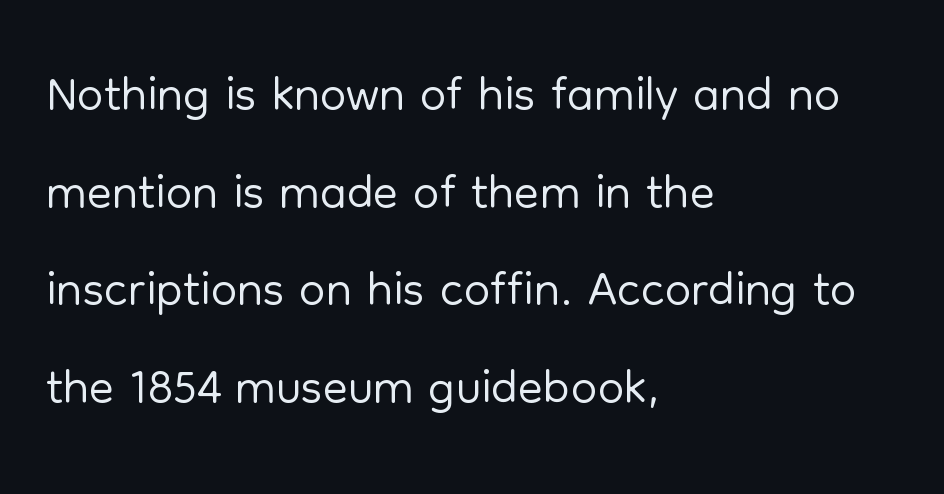
{"serif": "no", "italic": "no", "bold": "no", "weight": "light", "width": "normal", "stroke_contrast": "low", "x_height": "medium", "monospaced": "no", "underline": "no", "align": "left", "line_spacing": "normal", "line_spacing_ratio": 1.32, "letter_spacing": "normal", "letter_spacing_em": 0.0, "glyph_px": 74}
